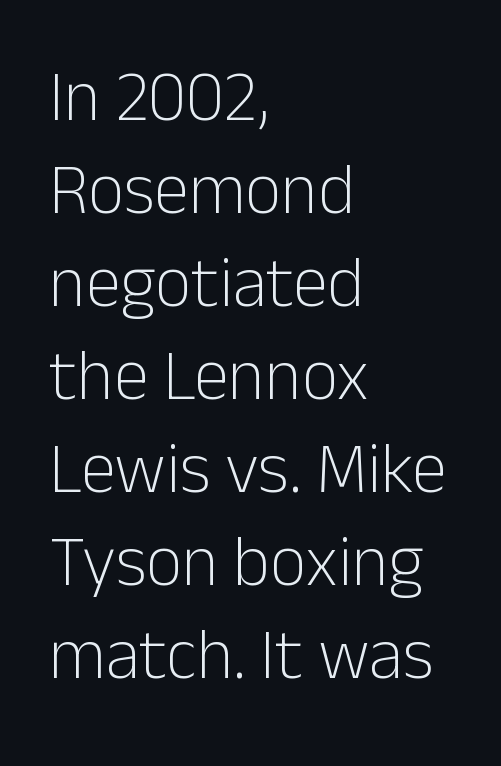
{"serif": "no", "italic": "no", "bold": "no", "weight": "light", "width": "normal", "stroke_contrast": "low", "x_height": "medium", "monospaced": "no", "underline": "no", "align": "left", "line_spacing": "normal", "line_spacing_ratio": 1.31, "letter_spacing": "normal", "letter_spacing_em": 0.0, "glyph_px": 71}
